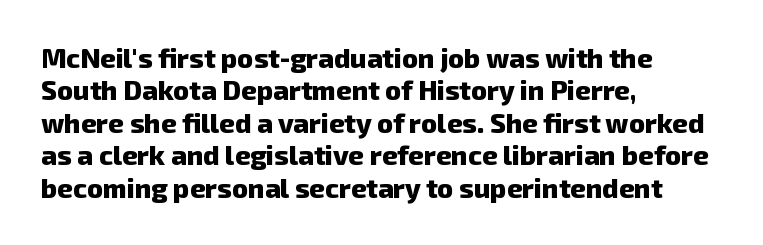
Q: Is the text bold? A: Yes.
Q: Is the text underlined? A: No.
Q: How is the paragraph aligned? A: Left-aligned.
Q: Is the spacing between letters normal or unusually wide? A: Normal.
